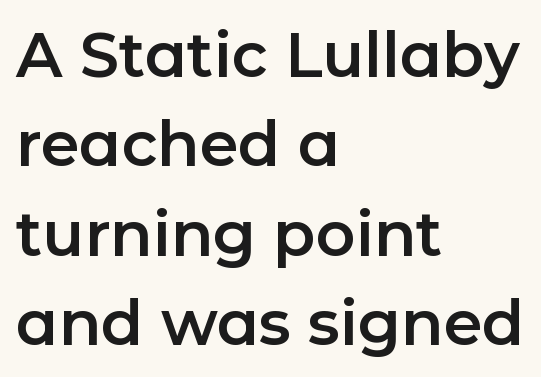
Q: Is the text italic (slanted)? A: No, it is upright.
Q: Is the typeface a serif or a sans-serif typeface? A: Sans-serif.
Q: Is the text underlined? A: No.
Q: How is the paragraph aligned? A: Left-aligned.
Q: Is the spacing between letters normal or unusually wide? A: Normal.
Q: Is the spacing between lines tight, normal or loose? A: Normal.
Q: Width (condensed, normal, or wide)? A: Normal.
Q: Stroke contrast? A: Low.
Q: x-height? A: Medium.
Q: Monospaced? A: No.
